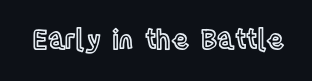
Q: Is the text italic (slanted)? A: No, it is upright.
Q: Is the text underlined? A: No.
Q: Is the spacing between letters normal or unusually wide? A: Normal.
